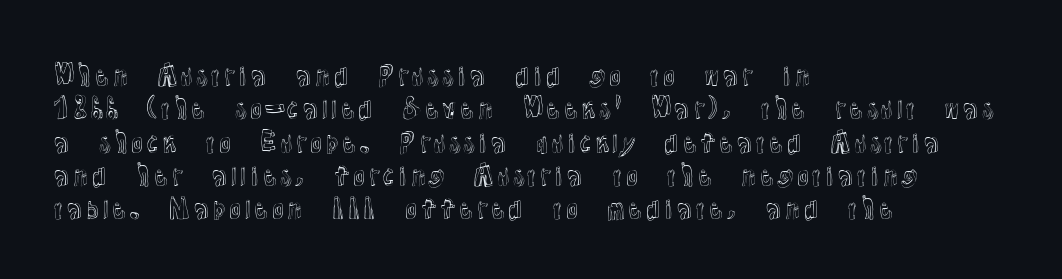
{"italic": "no", "underline": "no", "align": "left", "line_spacing": "normal", "line_spacing_ratio": 1.28, "letter_spacing": "normal", "letter_spacing_em": 0.0, "glyph_px": 26}
